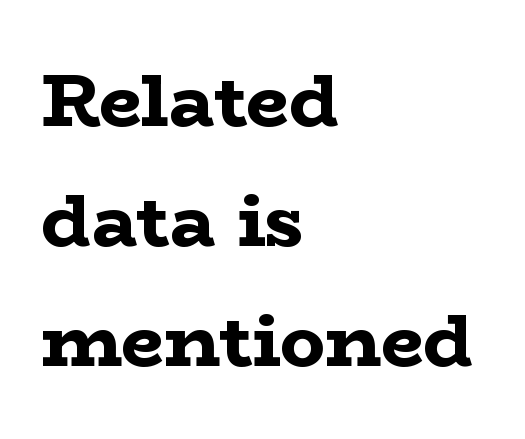
{"serif": "yes", "italic": "no", "bold": "yes", "weight": "bold", "width": "wide", "stroke_contrast": "low", "x_height": "medium", "monospaced": "no", "underline": "no", "align": "left", "line_spacing": "normal", "line_spacing_ratio": 1.6, "letter_spacing": "normal", "letter_spacing_em": 0.0, "glyph_px": 75}
